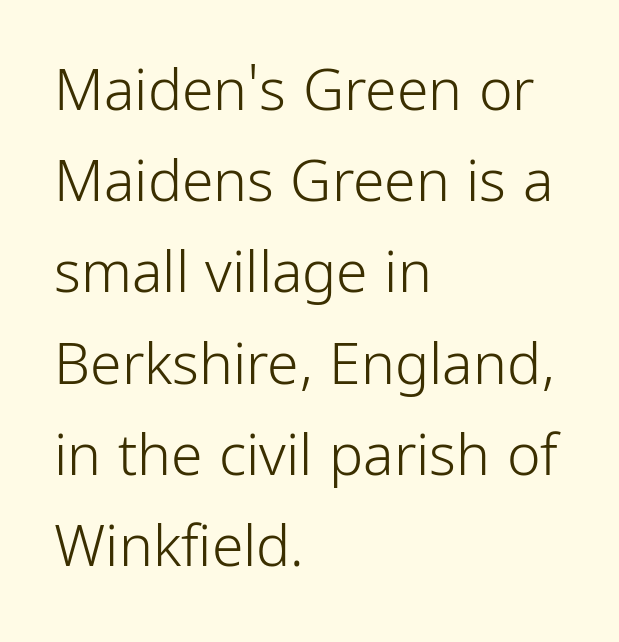
Q: Is the text bold? A: No.
Q: Is the text italic (slanted)? A: No, it is upright.
Q: Is the typeface a serif or a sans-serif typeface? A: Sans-serif.
Q: Is the text underlined? A: No.
Q: How is the paragraph aligned? A: Left-aligned.
Q: Is the spacing between letters normal or unusually wide? A: Normal.
Q: Is the spacing between lines tight, normal or loose? A: Normal.
Q: Width (condensed, normal, or wide)? A: Condensed.
Q: Stroke contrast? A: Low.
Q: x-height? A: Medium.
Q: Monospaced? A: No.
